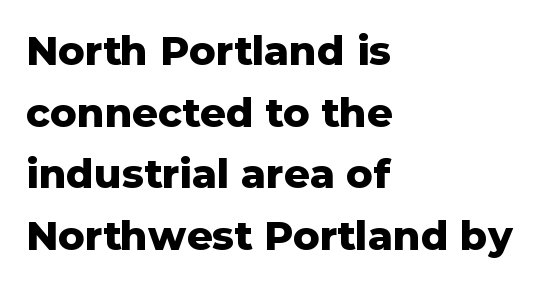
This sample uses a sans-serif face. Heft: maximum for text — a bold. Horizontal bands of white between lines are of average thickness. The text block is weighted toward the left margin, trailing off unevenly rightward.
